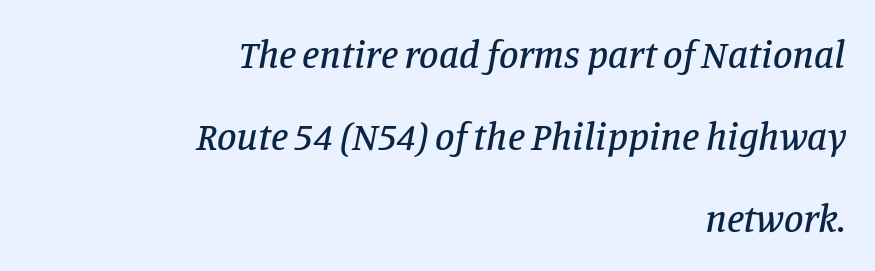
The image shows 39 px serif type, italic (leaning right); set right-aligned, loose line spacing (2.1x), normal letter spacing, not underlined; low stroke contrast and a large x-height.
